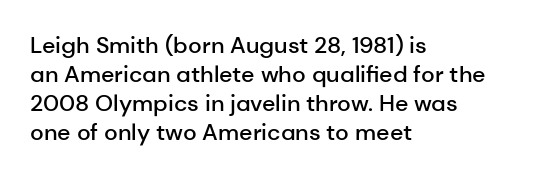
{"italic": "no", "bold": "semi", "underline": "no", "align": "left", "line_spacing": "normal", "line_spacing_ratio": 1.26, "letter_spacing": "normal", "letter_spacing_em": 0.0, "glyph_px": 23}
